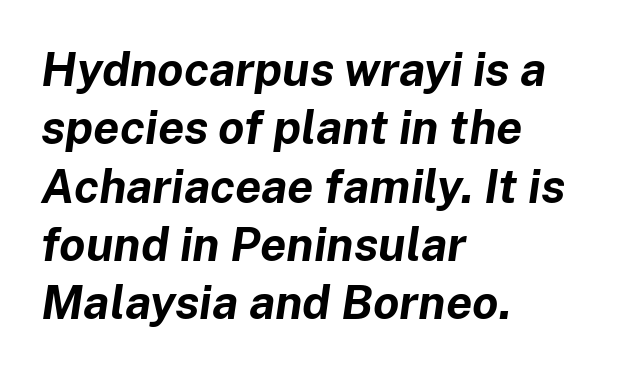
The image shows 47 px bold type, italic (leaning right); set left-aligned, line spacing 1.24x, normal letter spacing, not underlined; low stroke contrast and a medium x-height.
